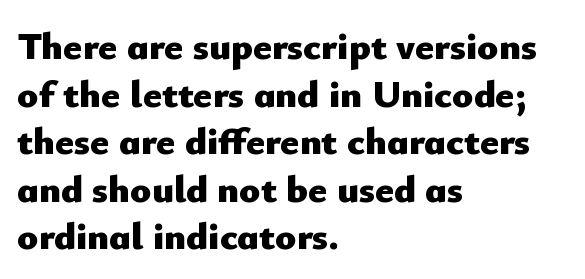
The image shows 39 px heavy sans-serif type, upright; set left-aligned, line spacing 1.22x, normal letter spacing, not underlined; low stroke contrast and a small x-height.
